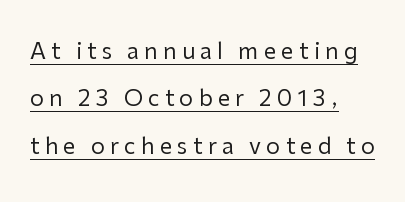
The text block is weighted toward the left margin, trailing off unevenly rightward. Characters follow at a spacing far wider than the type designer built in. The typesetter has applied underlining to the passage shown. The typesetting does not lean heavy: it is not bold. Does the leading feel generous? Absolutely, it's lavish.
